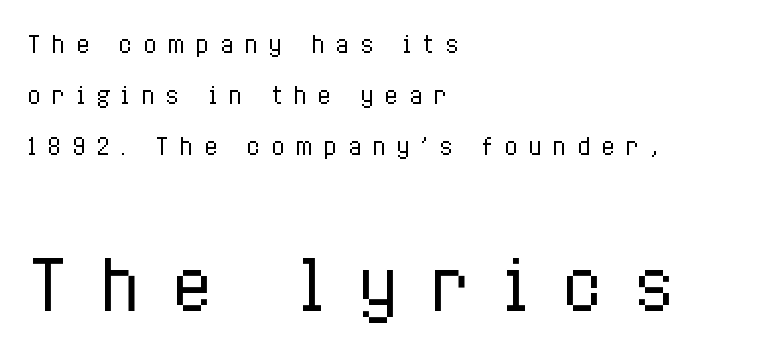
The space directly below the letters is spotless. Spacing verdict: proportional, widths tailored to each character. This sample is left-justified, so line endings fall wherever the words run out. The strokes are not fattened; the text isn't bold. In this sample the second text group is rendered at the bigger scale.
